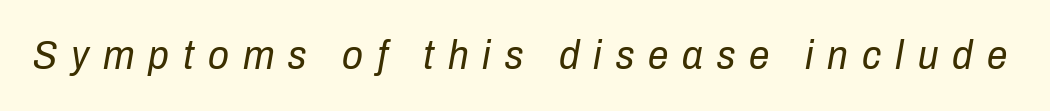
The image shows 41 px regular-weight, condensed type, italic (leaning right); set unusually wide letter spacing (+0.34 em), not underlined; low stroke contrast and a medium x-height.
